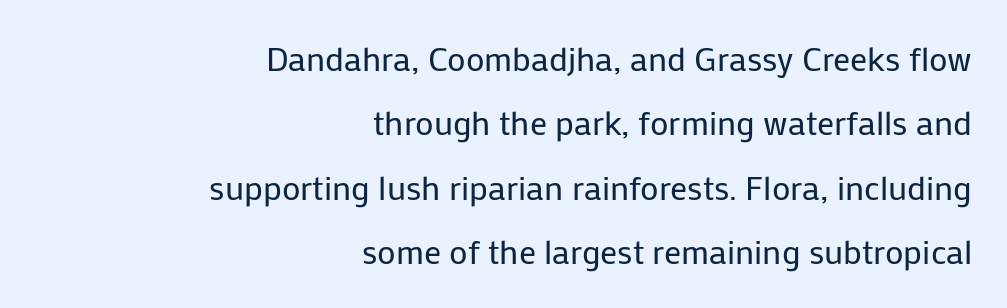
The image shows 34 px regular-weight sans-serif type, upright; set right-aligned, line spacing 1.89x, normal letter spacing, not underlined; low stroke contrast and a medium x-height.
